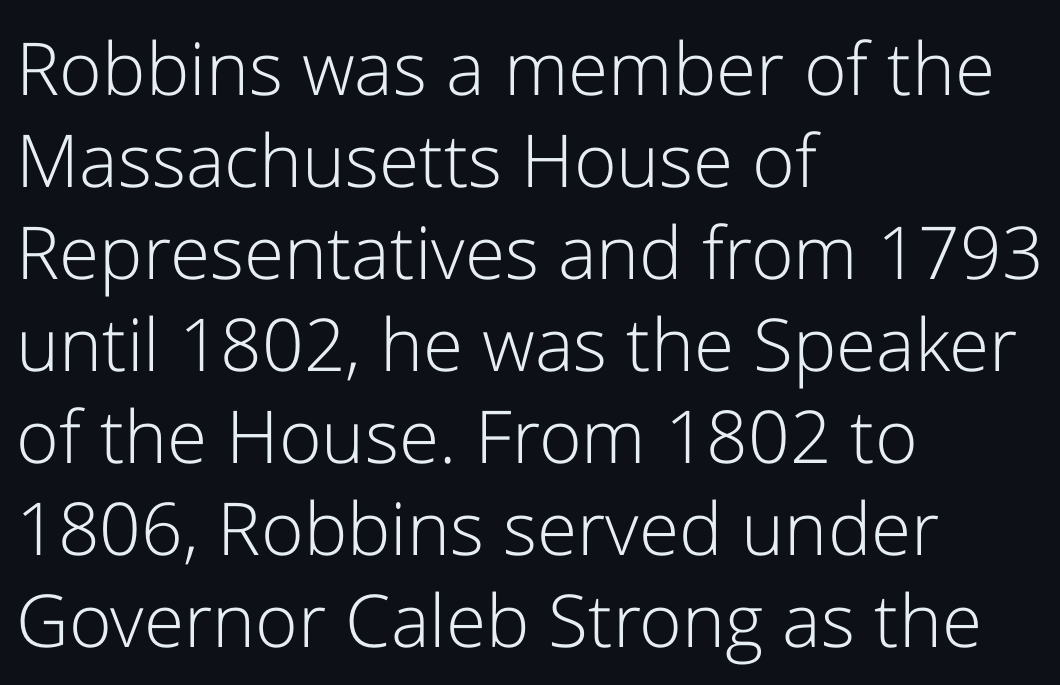
Q: Is the text bold? A: No.
Q: Is the text italic (slanted)? A: No, it is upright.
Q: Is the typeface a serif or a sans-serif typeface? A: Sans-serif.
Q: Is the text underlined? A: No.
Q: How is the paragraph aligned? A: Left-aligned.
Q: Is the spacing between letters normal or unusually wide? A: Normal.
Q: Is the spacing between lines tight, normal or loose? A: Normal.
Q: Width (condensed, normal, or wide)? A: Normal.
Q: Stroke contrast? A: Low.
Q: x-height? A: Medium.
Q: Monospaced? A: No.
